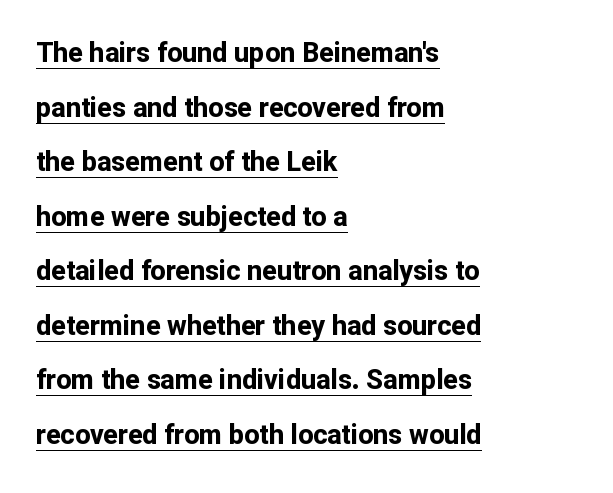
{"italic": "no", "bold": "yes", "underline": "yes", "align": "left", "line_spacing": "loose", "line_spacing_ratio": 2.02, "letter_spacing": "normal", "letter_spacing_em": 0.0, "glyph_px": 27}
